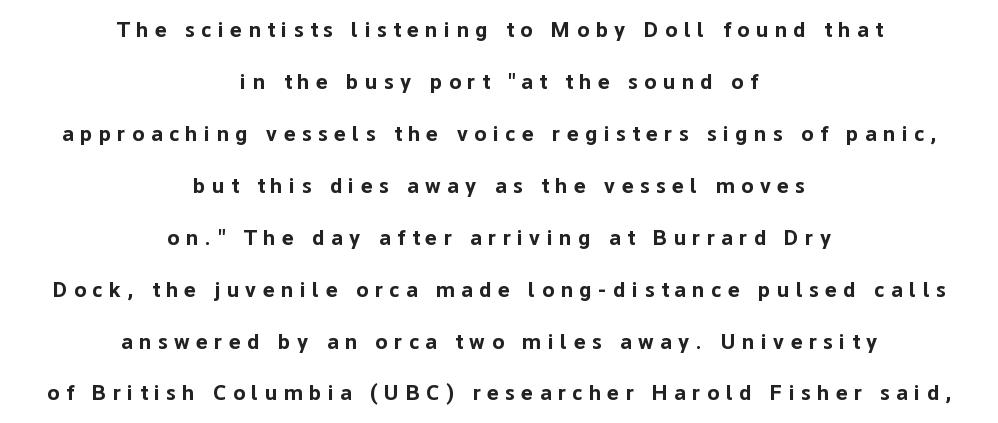
{"italic": "no", "bold": "yes", "underline": "no", "align": "center", "line_spacing": "loose", "line_spacing_ratio": 2.36, "letter_spacing": "wide", "letter_spacing_em": 0.3, "glyph_px": 22}
